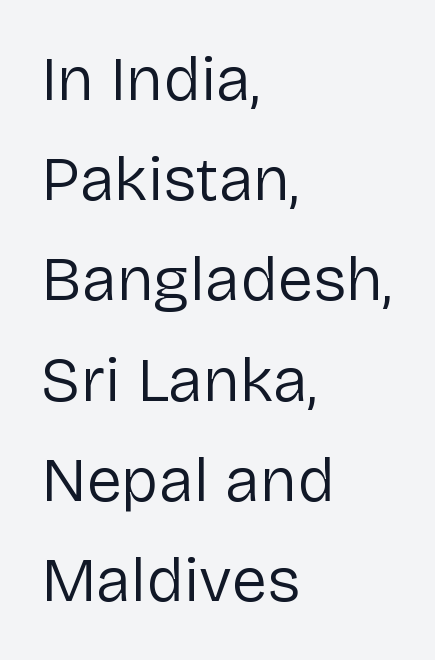
The space between consecutive lines is moderate. Check where the strokes stop: nothing finishes them off — pure sans. The text block is weighted toward the left margin, trailing off unevenly rightward. Stroke thickness stays within the range of a standard reading face or lighter. These lines were composed using upright roman letters.
